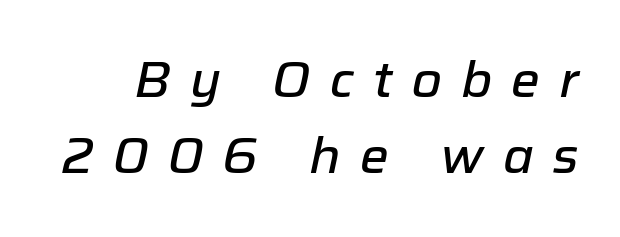
Q: Is the text italic (slanted)? A: Yes, it leans right by about 12 degrees.
Q: Is the text underlined? A: No.
Q: Is the spacing between letters normal or unusually wide? A: Unusually wide.
Q: Is the spacing between lines tight, normal or loose? A: Normal.
Q: Width (condensed, normal, or wide)? A: Normal.
Q: Stroke contrast? A: Low.
Q: x-height? A: Medium.
Q: Monospaced? A: No.
